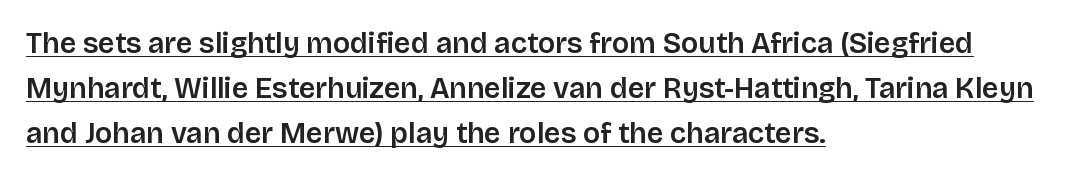
{"serif": "no", "italic": "no", "bold": "semi", "weight": "semibold", "width": "normal", "stroke_contrast": "low", "x_height": "large", "monospaced": "no", "underline": "yes", "align": "left", "line_spacing": "normal", "line_spacing_ratio": 1.55, "letter_spacing": "normal", "letter_spacing_em": 0.0, "glyph_px": 29}
